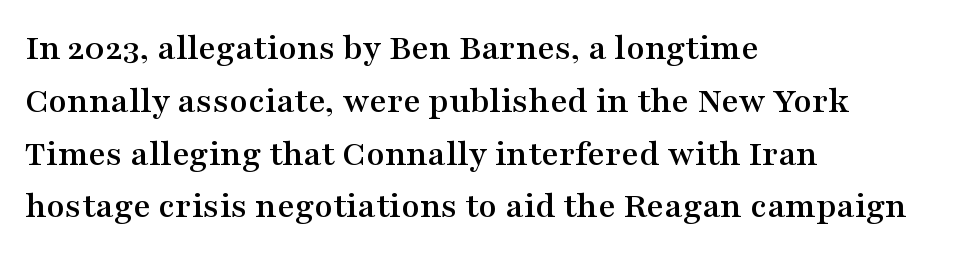
The passage shown has conventional tracking throughout. If you drew a ruler down the left edge, every line would touch it. Vertically, the passage feels balanced, rows spaced as you'd expect. Varying glyph widths throughout — classic text-font behaviour. This is the regular roman posture of the typeface. Plain, unruled lines of type.
